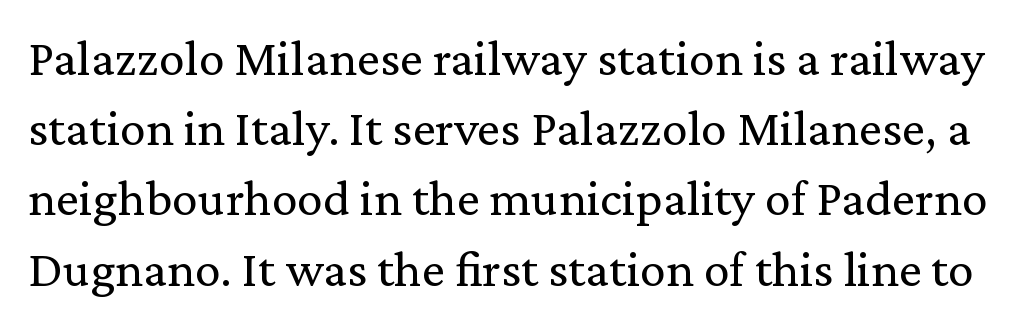
{"serif": "yes", "italic": "no", "bold": "no", "weight": "regular", "width": "normal", "stroke_contrast": "low", "x_height": "medium", "monospaced": "no", "underline": "no", "line_spacing": "normal", "line_spacing_ratio": 1.35, "letter_spacing": "normal", "letter_spacing_em": 0.0, "glyph_px": 52}
